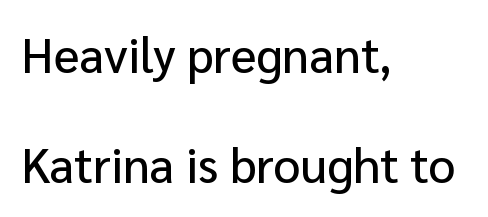
Q: Is the text italic (slanted)? A: No, it is upright.
Q: Is the typeface a serif or a sans-serif typeface? A: Sans-serif.
Q: Is the text underlined? A: No.
Q: How is the paragraph aligned? A: Left-aligned.
Q: Is the spacing between letters normal or unusually wide? A: Normal.
Q: Is the spacing between lines tight, normal or loose? A: Loose.
Q: Width (condensed, normal, or wide)? A: Normal.
Q: Stroke contrast? A: Low.
Q: x-height? A: Medium.
Q: Monospaced? A: No.
